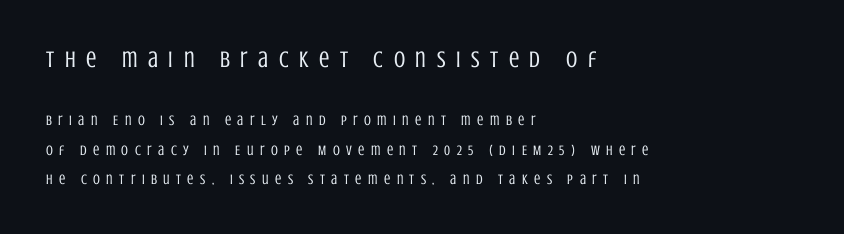
Q: Is the text bold? A: No.
Q: Is the text italic (slanted)? A: No, it is upright.
Q: Is the text underlined? A: No.
Q: How is the paragraph aligned? A: Left-aligned.
Q: Is the spacing between letters normal or unusually wide? A: Unusually wide.
Q: Is the spacing between lines tight, normal or loose? A: Loose.
Q: Which block of text is set in a larger size, the first (top) or the second (bottom)? A: The first (top) one.
